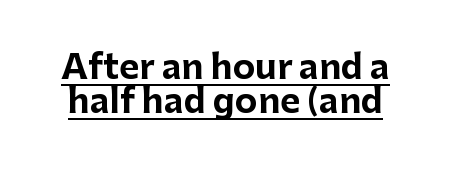
Q: Is the text bold? A: Yes.
Q: Is the text italic (slanted)? A: No, it is upright.
Q: Is the typeface a serif or a sans-serif typeface? A: Sans-serif.
Q: Is the text underlined? A: Yes.
Q: Is the spacing between letters normal or unusually wide? A: Normal.
Q: Is the spacing between lines tight, normal or loose? A: Tight.
Q: Width (condensed, normal, or wide)? A: Normal.
Q: Stroke contrast? A: Low.
Q: x-height? A: Medium.
Q: Monospaced? A: No.
